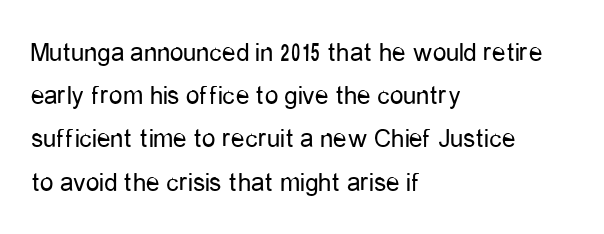
Q: Is the text bold? A: No.
Q: Is the text italic (slanted)? A: No, it is upright.
Q: Is the text underlined? A: No.
Q: How is the paragraph aligned? A: Left-aligned.
Q: Is the spacing between letters normal or unusually wide? A: Normal.
Q: Is the spacing between lines tight, normal or loose? A: Normal.
